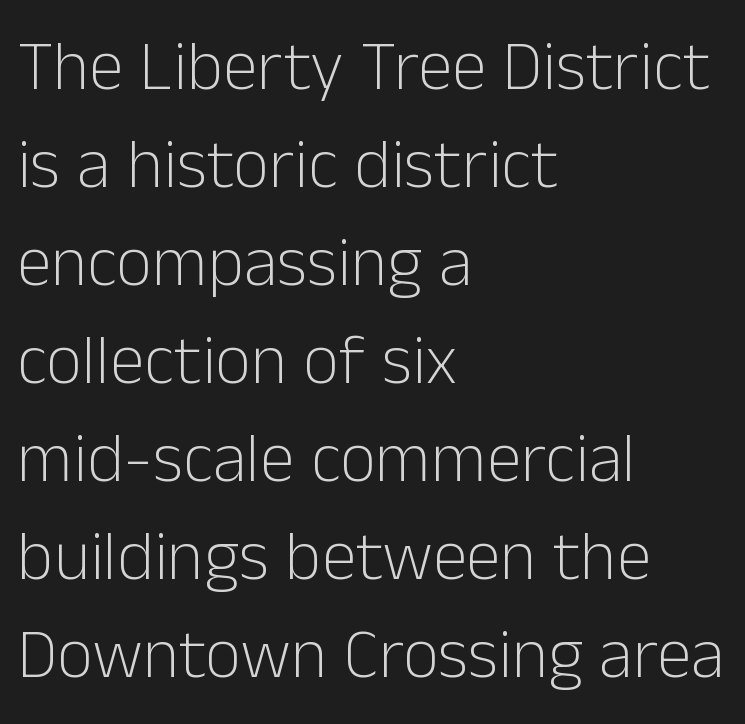
Notice how the passage keeps a crisp vertical edge on the left only. The type sits square on the baseline with zero lean. The weight tops out at a normal text grade. Letterform terminals end flat and unadorned throughout the passage. In terms of leading, this rendering sits right in the middle. The foot of each line stays bare and open.
